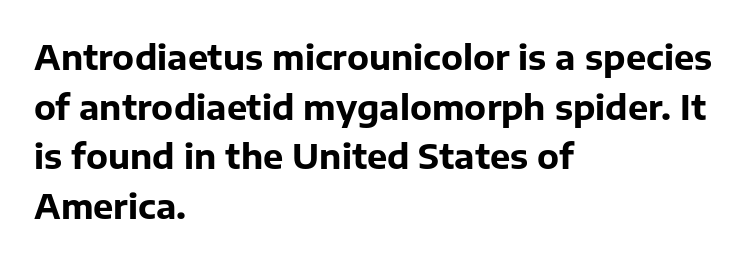
The image shows 34 px bold sans-serif type, upright; set left-aligned, normal line spacing (1.46x), normal letter spacing, not underlined; low stroke contrast and a medium x-height.
